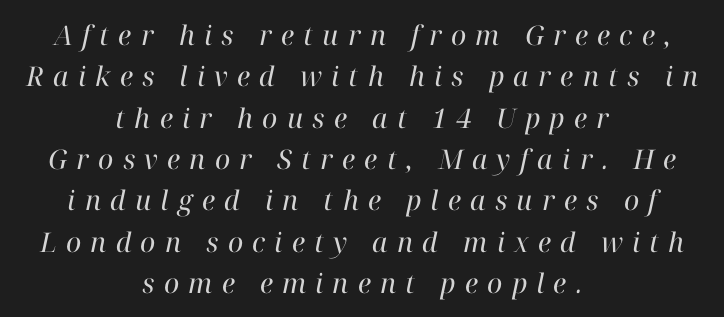
The line texture is sparse and dotted thanks to wide tracking. The rendering positions every line midway between the sides. Type without underlining. Compared with ordinary roman type, these characters are visibly tilted. No chunkiness to these letters — they're not bold.
